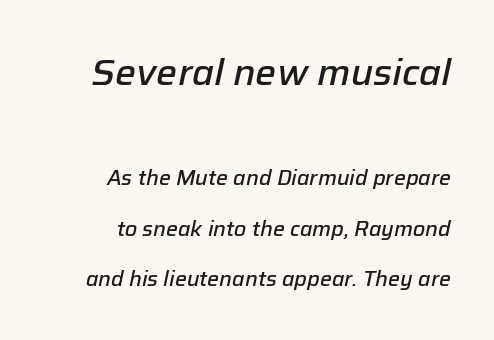
{"italic": "yes", "lean": "right", "slant_degrees": 12, "bold": "semi", "weight": "semibold", "width": "normal", "stroke_contrast": "low", "x_height": "medium", "monospaced": "no", "underline": "no", "align": "right", "line_spacing": "loose", "line_spacing_ratio": 2.4, "letter_spacing": "normal", "letter_spacing_em": 0.0, "larger_block": "first", "size_ratio": 1.76, "glyph_px": 37}
